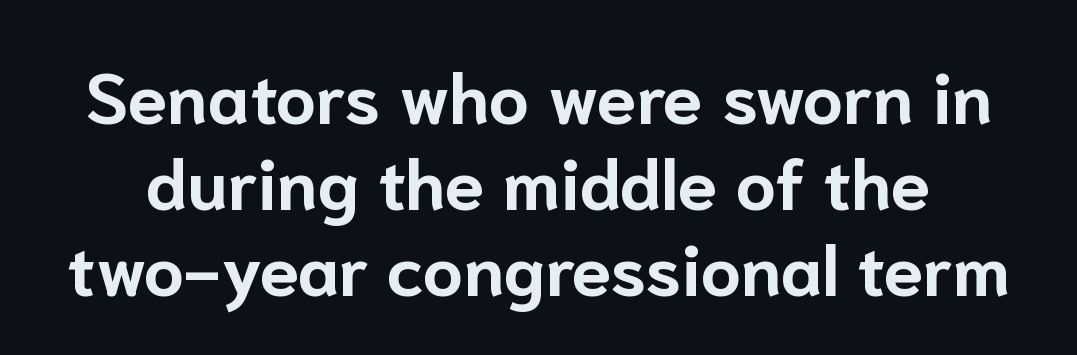
{"serif": "no", "italic": "no", "bold": "yes", "weight": "bold", "width": "normal", "stroke_contrast": "low", "x_height": "medium", "monospaced": "no", "underline": "no", "line_spacing_ratio": 1.21, "letter_spacing": "normal", "letter_spacing_em": 0.0, "glyph_px": 71}
